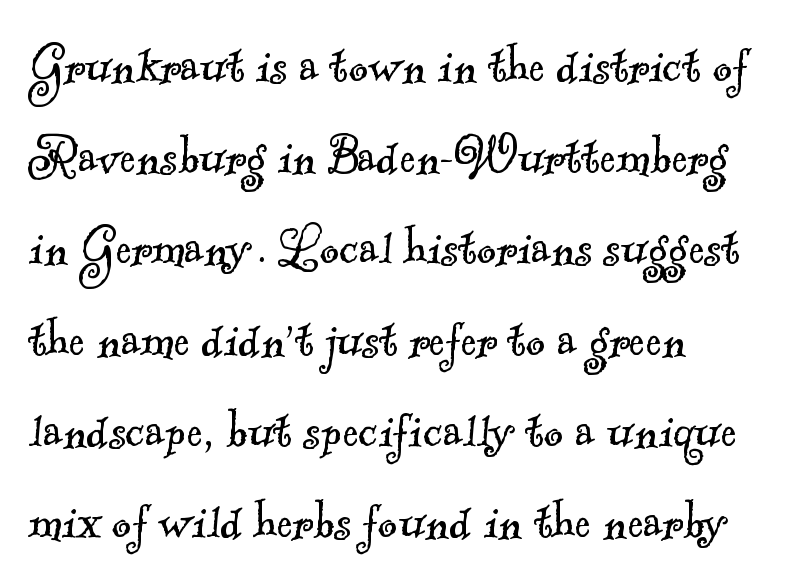
{"serif": "yes", "bold": "no", "weight": "light", "width": "normal", "x_height": "small", "monospaced": "no", "underline": "no", "line_spacing": "normal", "line_spacing_ratio": 1.52, "letter_spacing": "normal", "letter_spacing_em": 0.0, "glyph_px": 60}
